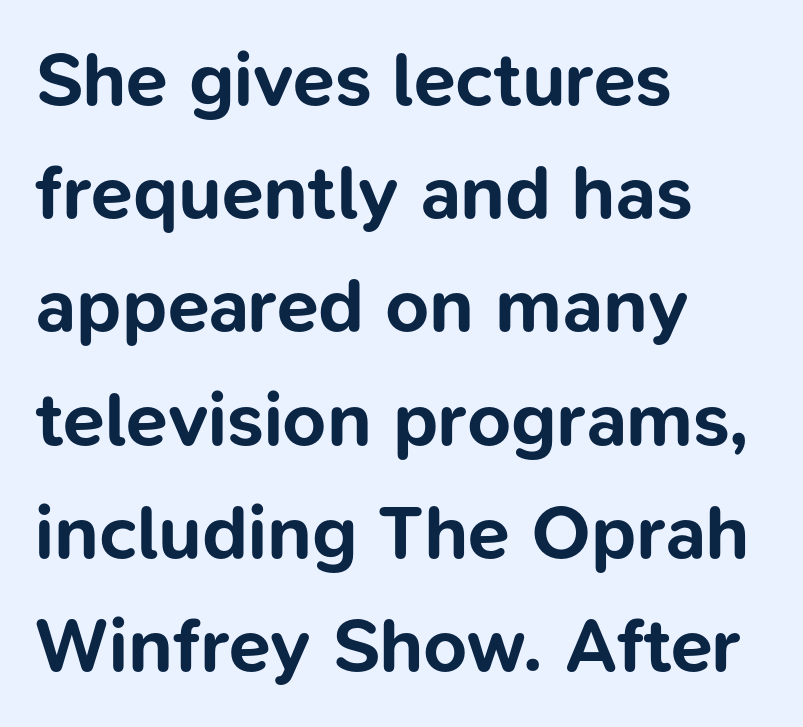
{"serif": "no", "italic": "no", "bold": "yes", "weight": "bold", "width": "normal", "stroke_contrast": "low", "x_height": "medium", "monospaced": "no", "underline": "no", "align": "left", "line_spacing": "normal", "line_spacing_ratio": 1.49, "letter_spacing": "normal", "letter_spacing_em": 0.0, "glyph_px": 76}
